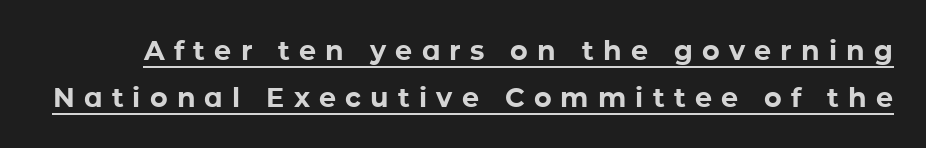
The image shows 27 px bold type, upright; set line spacing 1.75x, unusually wide letter spacing (+0.34 em), underlined.
